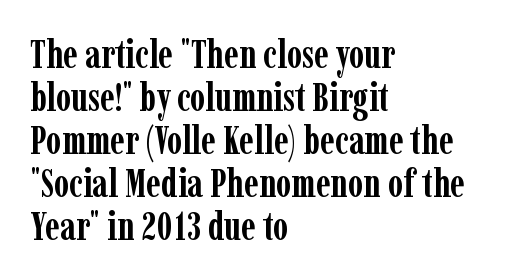
Emphasis by weight is at full strength: bold. Rule under the text: the space is simply empty. These lines are set flush left with a ragged right edge. Letter spacing: default. Old-style or modern, the face here clearly has serifs. Honestly, the rows look squashed on top of each other.
